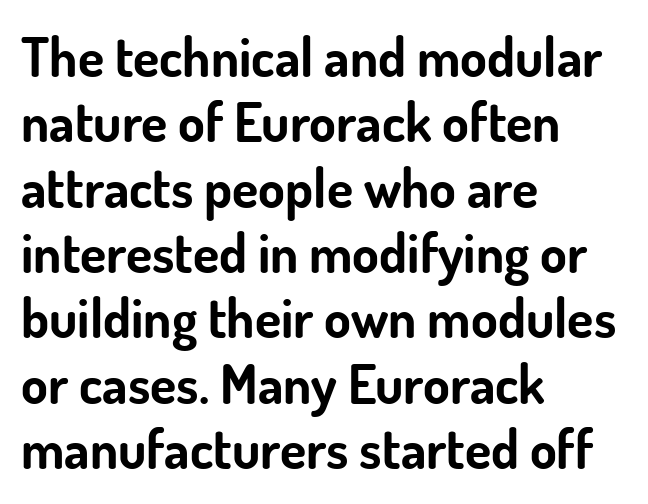
The image shows 54 px bold sans-serif type, upright; set left-aligned, line spacing 1.21x, normal letter spacing, not underlined; low stroke contrast and a small x-height.
